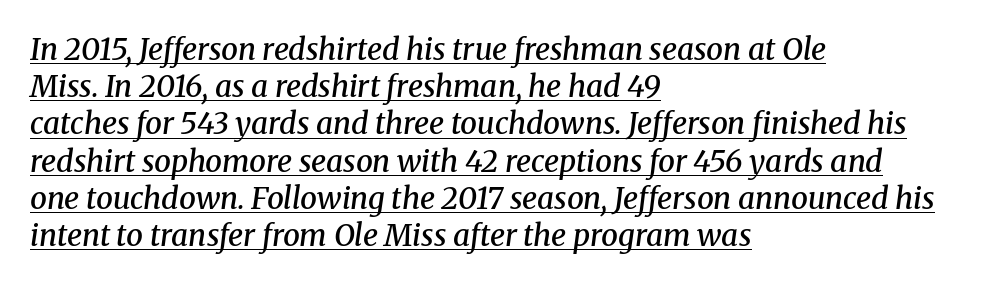
Q: Is the text bold? A: Semi-bold.
Q: Is the text italic (slanted)? A: Yes, it leans right by about 8 degrees.
Q: Is the typeface a serif or a sans-serif typeface? A: Serif.
Q: Is the text underlined? A: Yes.
Q: How is the paragraph aligned? A: Left-aligned.
Q: Is the spacing between letters normal or unusually wide? A: Normal.
Q: Width (condensed, normal, or wide)? A: Normal.
Q: Stroke contrast? A: Medium.
Q: x-height? A: Medium.
Q: Monospaced? A: No.
